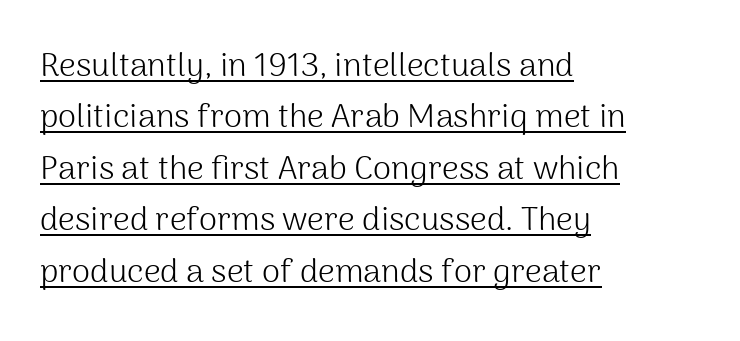
{"serif": "no", "italic": "no", "bold": "no", "weight": "light", "width": "normal", "stroke_contrast": "medium", "x_height": "medium", "monospaced": "no", "underline": "yes", "align": "left", "line_spacing": "normal", "line_spacing_ratio": 1.56, "letter_spacing": "normal", "letter_spacing_em": 0.0, "glyph_px": 33}
